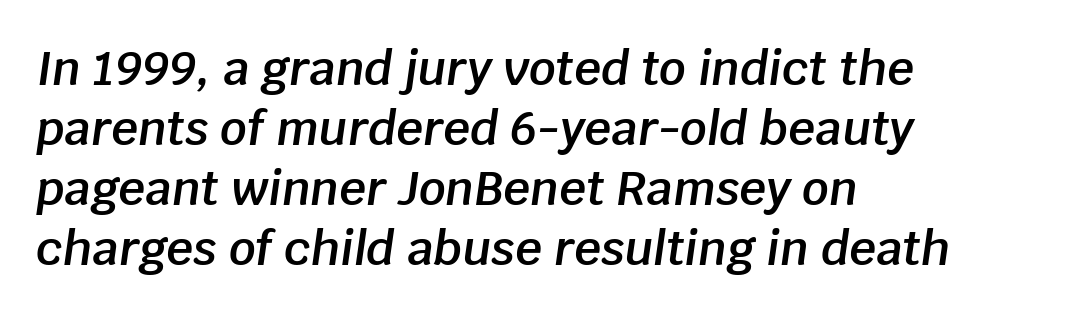
The image shows 47 px semibold type, italic (leaning right); set left-aligned, normal line spacing (1.28x), normal letter spacing, not underlined; low stroke contrast and a large x-height.
